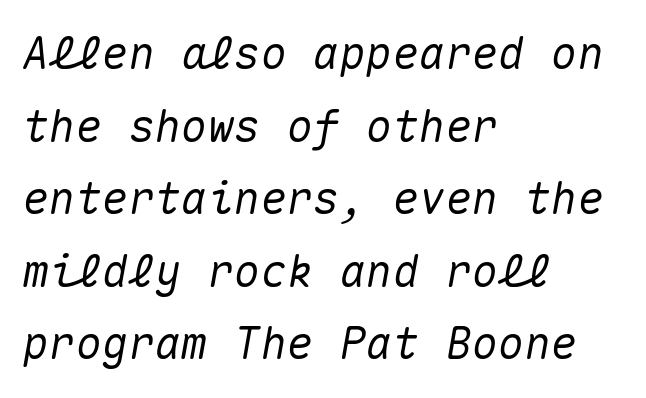
Left-aligned paragraph, ragged on the right. A bare baseline throughout the passage. The passage shown is typed in a monospace face where columns stay perfectly aligned. Vertical spacing — default. The letters sit at their default tracking, neither squeezed nor spread. Does the lettering tilt? It does — this is italic.
